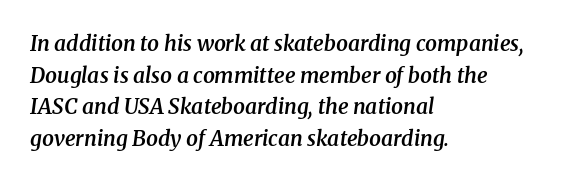
{"italic": "yes", "lean": "right", "slant_degrees": 8, "bold": "semi", "underline": "no", "align": "left", "line_spacing": "normal", "line_spacing_ratio": 1.51, "letter_spacing": "normal", "letter_spacing_em": 0.0, "glyph_px": 21}
